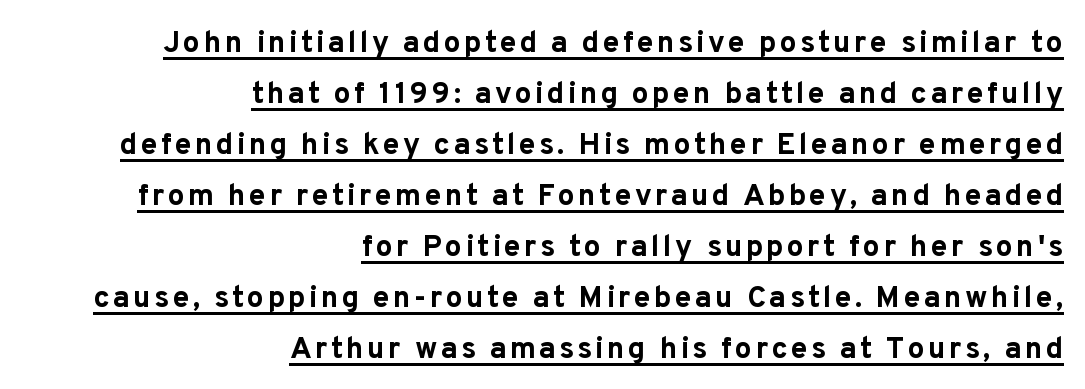
Q: Is the text bold? A: Yes.
Q: Is the text italic (slanted)? A: No, it is upright.
Q: Is the typeface a serif or a sans-serif typeface? A: Sans-serif.
Q: Is the text underlined? A: Yes.
Q: How is the paragraph aligned? A: Right-aligned.
Q: Is the spacing between lines tight, normal or loose? A: Normal.
Q: Width (condensed, normal, or wide)? A: Normal.
Q: Stroke contrast? A: Low.
Q: x-height? A: Medium.
Q: Monospaced? A: No.
